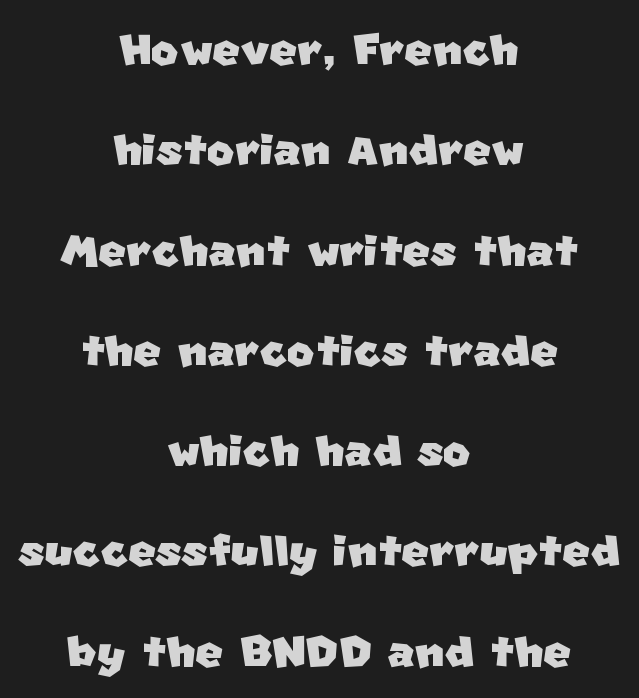
Nobody touched the tracking dial on this one. A student would call this center alignment; a typographer would say set centered. I'd call this a sans setting — the letters go barefoot. The passage shown is typed in a proportional face where columns would drift. Unmarked baselines from the first word to the last. The vertical gap from one line to the next is medium.
